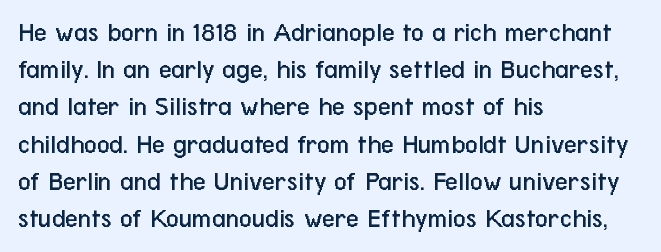
Q: Is the text bold? A: No.
Q: Is the text italic (slanted)? A: No, it is upright.
Q: Is the typeface a serif or a sans-serif typeface? A: Sans-serif.
Q: Is the text underlined? A: No.
Q: How is the paragraph aligned? A: Left-aligned.
Q: Is the spacing between letters normal or unusually wide? A: Normal.
Q: Is the spacing between lines tight, normal or loose? A: Normal.
Q: Width (condensed, normal, or wide)? A: Condensed.
Q: Stroke contrast? A: Low.
Q: x-height? A: Medium.
Q: Monospaced? A: No.
